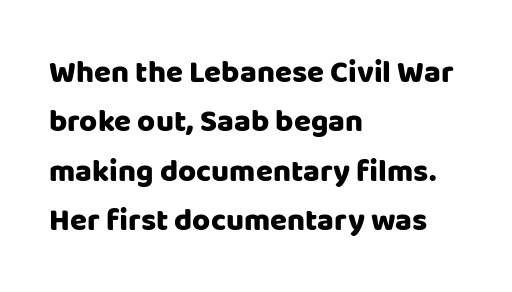
Descender tails drop into unmarked territory. Caption: bold face, heavy strokes. Is there much room between lines? A standard amount, neither cramped nor airy. If you drew a ruler down the left edge, every line would touch it.
